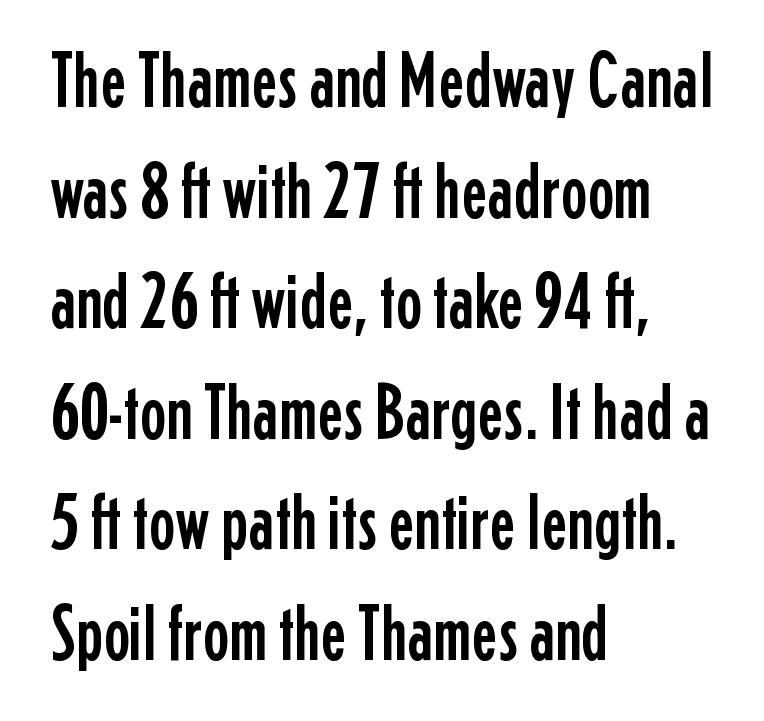
{"serif": "no", "italic": "no", "width": "condensed", "stroke_contrast": "low", "x_height": "medium", "monospaced": "no", "underline": "no", "align": "left", "line_spacing": "normal", "line_spacing_ratio": 1.4, "letter_spacing": "normal", "letter_spacing_em": 0.0, "glyph_px": 79}
